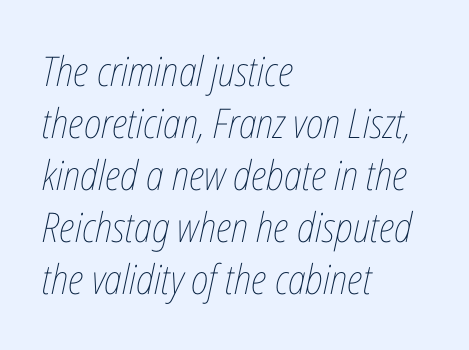
Q: Is the text bold? A: No.
Q: Is the text italic (slanted)? A: Yes, it leans right by about 12 degrees.
Q: Is the text underlined? A: No.
Q: How is the paragraph aligned? A: Left-aligned.
Q: Is the spacing between letters normal or unusually wide? A: Normal.
Q: Is the spacing between lines tight, normal or loose? A: Normal.
Q: Width (condensed, normal, or wide)? A: Condensed.
Q: Stroke contrast? A: Low.
Q: x-height? A: Medium.
Q: Monospaced? A: No.
